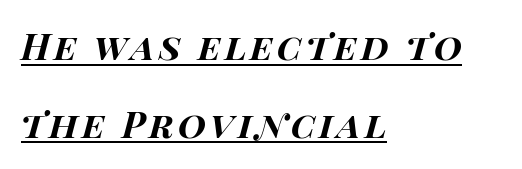
Q: Is the text bold? A: Yes.
Q: Is the text italic (slanted)? A: Yes, it leans right by about 14 degrees.
Q: Is the text underlined? A: Yes.
Q: How is the paragraph aligned? A: Left-aligned.
Q: Is the spacing between lines tight, normal or loose? A: Loose.
Q: Width (condensed, normal, or wide)? A: Wide.
Q: Stroke contrast? A: High.
Q: x-height? A: Large.
Q: Monospaced? A: No.
